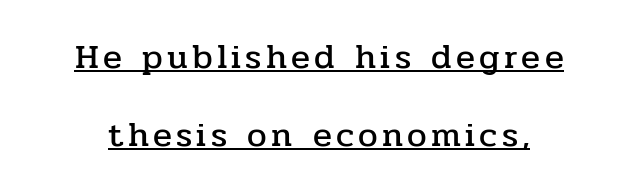
The image shows 35 px serif type, upright; set centered, loose line spacing (2.23x), underlined; low stroke contrast and a medium x-height.
